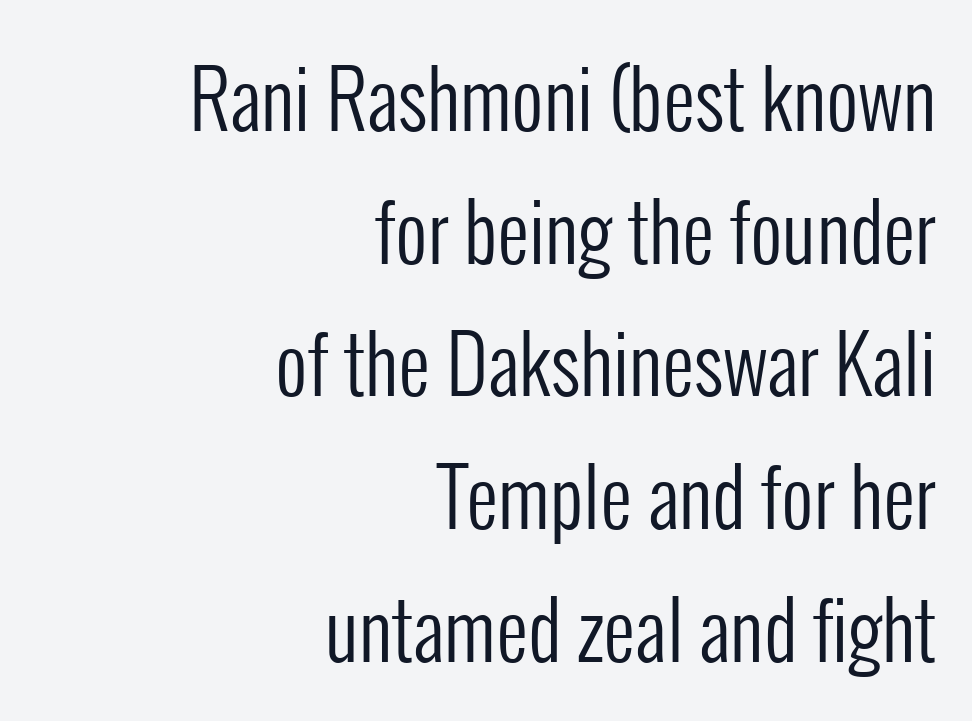
The image shows 79 px regular-weight, condensed sans-serif type, upright; set right-aligned, normal line spacing (1.68x), normal letter spacing, not underlined; low stroke contrast and a medium x-height.
